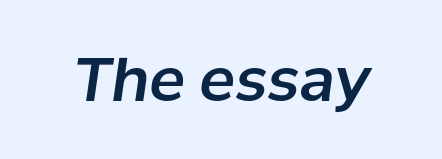
The image shows 60 px text type, italic (leaning right); set normal letter spacing, not underlined; low stroke contrast and a medium x-height.
